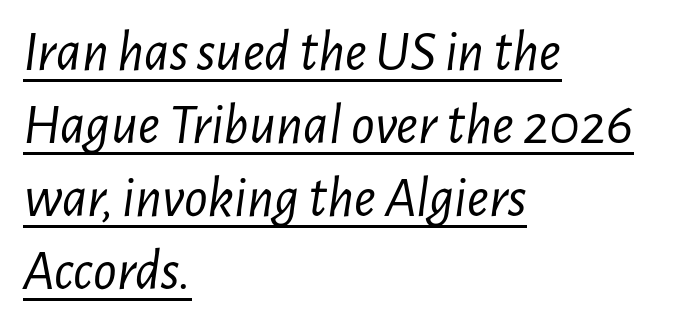
{"italic": "yes", "lean": "right", "slant_degrees": 7, "bold": "no", "weight": "light", "width": "condensed", "stroke_contrast": "low", "x_height": "medium", "monospaced": "no", "underline": "yes", "align": "left", "line_spacing": "normal", "line_spacing_ratio": 1.26, "letter_spacing": "normal", "letter_spacing_em": 0.0, "glyph_px": 58}
